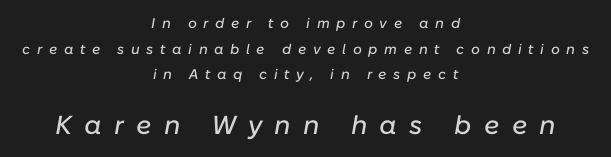
Q: Is the text italic (slanted)? A: Yes, it leans right by about 10 degrees.
Q: Is the text underlined? A: No.
Q: How is the paragraph aligned? A: Centered.
Q: Is the spacing between letters normal or unusually wide? A: Unusually wide.
Q: Which block of text is set in a larger size, the first (top) or the second (bottom)? A: The second (bottom) one.
